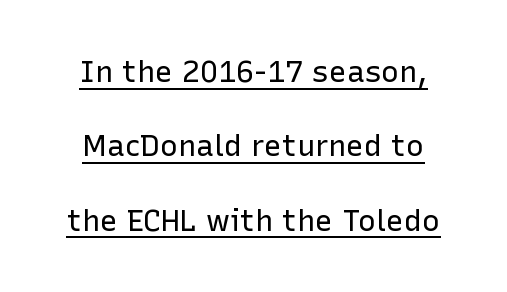
The image shows 30 px regular-weight sans-serif type, upright; set loose line spacing (2.48x), normal letter spacing, underlined; low stroke contrast and a medium x-height.
